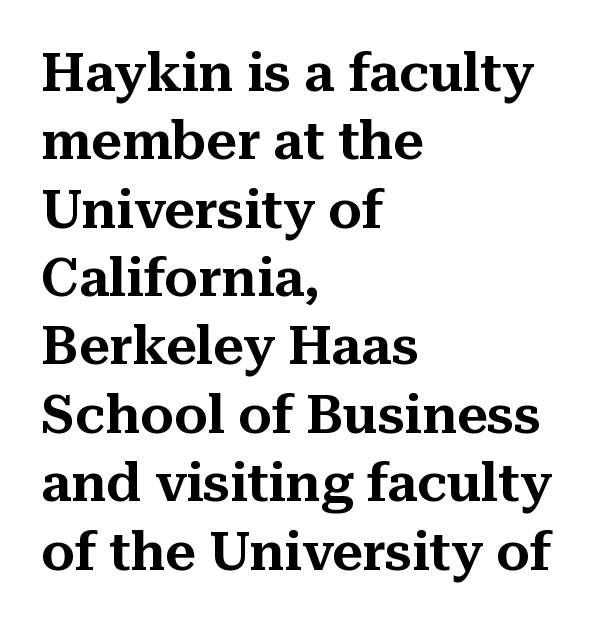
The image shows 53 px serif type, upright; set left-aligned, normal line spacing (1.29x), normal letter spacing, not underlined; medium stroke contrast and a medium x-height.
